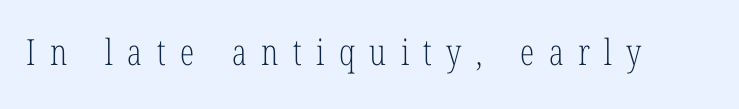
The face used here is proportionally spaced, like ordinary book or web type. Compared with a typical body face, this is equally light or lighter still. These lines were composed using upright roman letters. Note: serifs present on the glyphs. Here the glyphs are tracked loosely, breaking word shapes into spaced letters.
